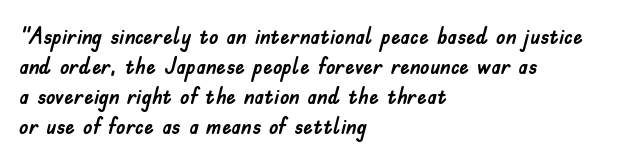
{"underline": "no", "align": "left", "line_spacing": "normal", "line_spacing_ratio": 1.25, "letter_spacing": "normal", "letter_spacing_em": 0.0, "glyph_px": 24}
